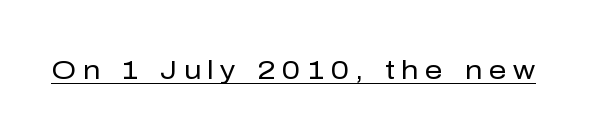
Q: Is the text bold? A: No.
Q: Is the text italic (slanted)? A: No, it is upright.
Q: Is the text underlined? A: Yes.
Q: Is the spacing between letters normal or unusually wide? A: Unusually wide.
